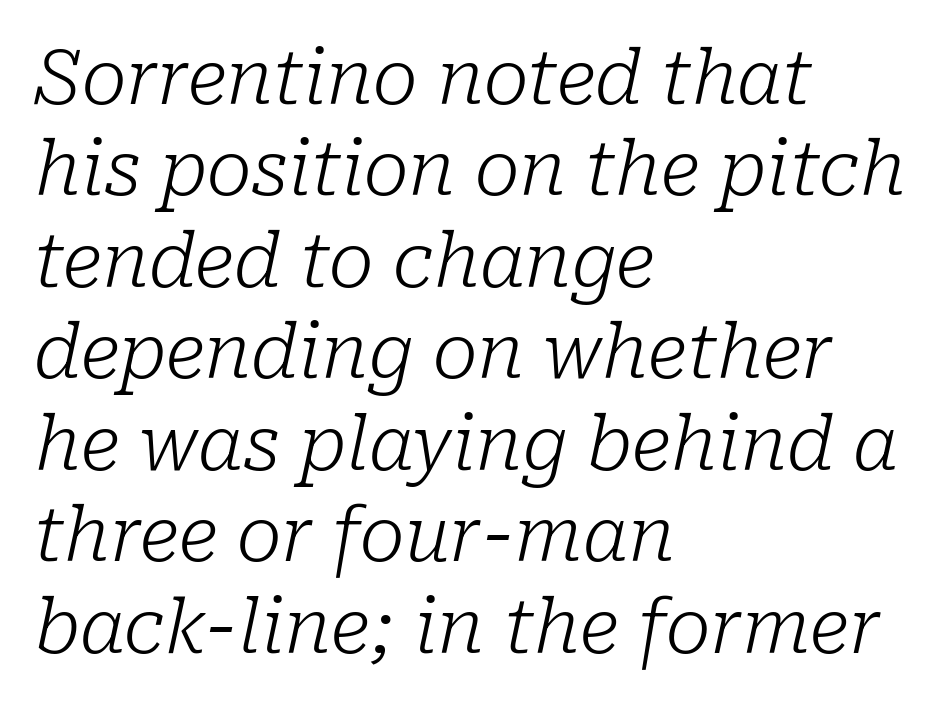
Q: Is the text bold? A: No.
Q: Is the text italic (slanted)? A: Yes, it leans right by about 10 degrees.
Q: Is the typeface a serif or a sans-serif typeface? A: Serif.
Q: Is the text underlined? A: No.
Q: How is the paragraph aligned? A: Left-aligned.
Q: Is the spacing between letters normal or unusually wide? A: Normal.
Q: Width (condensed, normal, or wide)? A: Normal.
Q: Stroke contrast? A: Low.
Q: x-height? A: Medium.
Q: Monospaced? A: No.
